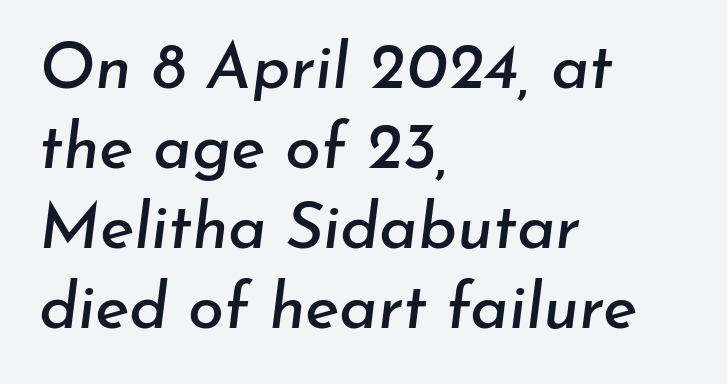
Alignment: flush left. The words here are not underlined. The horizontal fit of the characters is conventional and even. The glyphs look as if they've been sheared to an angle. The letters advance in unequal steps, a hallmark of proportional type.
